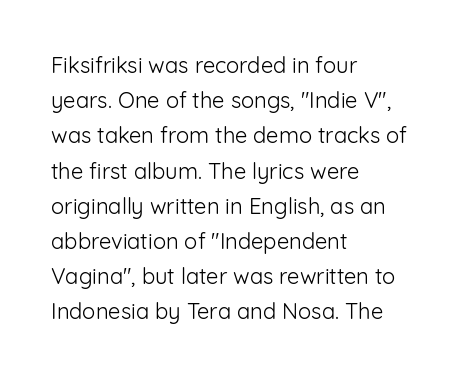
{"italic": "no", "bold": "no", "underline": "no", "align": "left", "line_spacing": "normal", "line_spacing_ratio": 1.6, "letter_spacing": "normal", "letter_spacing_em": 0.0, "glyph_px": 22}
